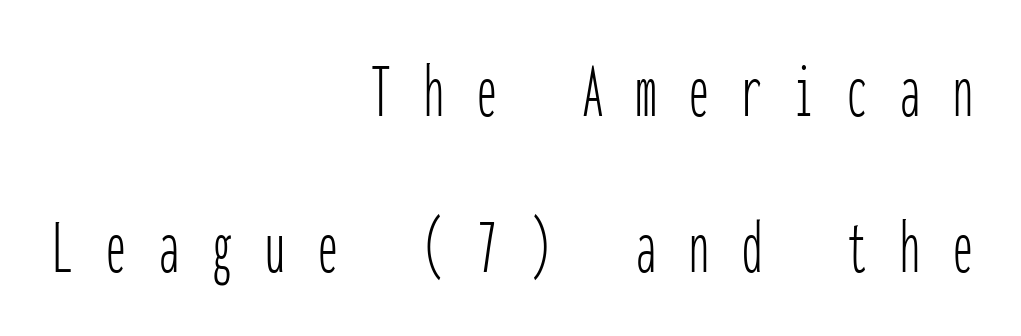
Q: Is the text bold? A: No.
Q: Is the text italic (slanted)? A: No, it is upright.
Q: Is the typeface a serif or a sans-serif typeface? A: Sans-serif.
Q: Is the text underlined? A: No.
Q: How is the paragraph aligned? A: Right-aligned.
Q: Is the spacing between letters normal or unusually wide? A: Unusually wide.
Q: Is the spacing between lines tight, normal or loose? A: Loose.
Q: Width (condensed, normal, or wide)? A: Condensed.
Q: Stroke contrast? A: Low.
Q: x-height? A: Medium.
Q: Monospaced? A: Yes.
